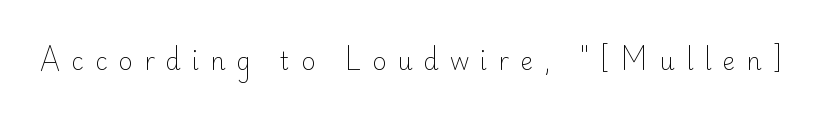
Q: Is the text bold? A: No.
Q: Is the text italic (slanted)? A: No, it is upright.
Q: Is the text underlined? A: No.
Q: Is the spacing between letters normal or unusually wide? A: Unusually wide.
